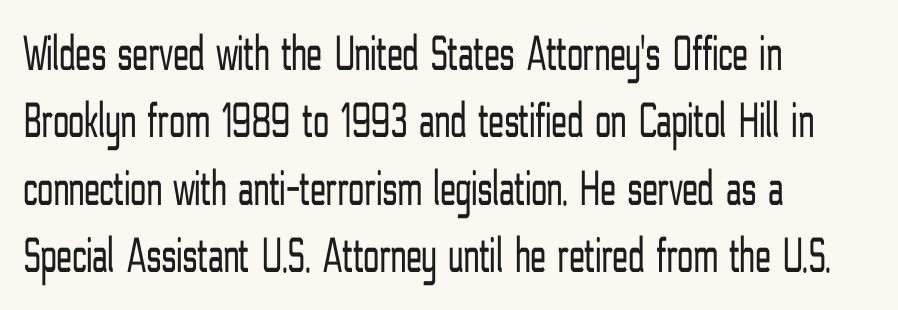
Q: Is the text bold? A: No.
Q: Is the text italic (slanted)? A: No, it is upright.
Q: Is the typeface a serif or a sans-serif typeface? A: Sans-serif.
Q: Is the text underlined? A: No.
Q: How is the paragraph aligned? A: Left-aligned.
Q: Is the spacing between letters normal or unusually wide? A: Normal.
Q: Is the spacing between lines tight, normal or loose? A: Normal.
Q: Width (condensed, normal, or wide)? A: Condensed.
Q: Stroke contrast? A: Low.
Q: x-height? A: Medium.
Q: Monospaced? A: No.
